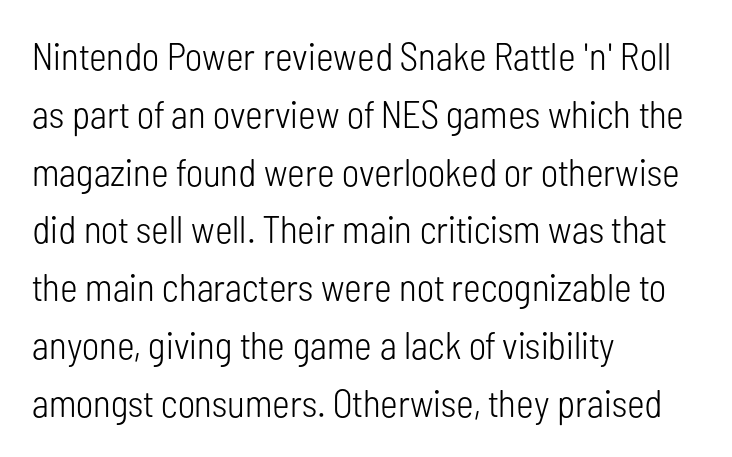
This block has exactly the height ordinary leading produces. Stem width sits at or under what a default text font uses. Honestly, the letter spacing is just normal — you wouldn't notice it. Are there feet on the stems? There aren't — it's a sans. Do the letters lean? They stand straight.
